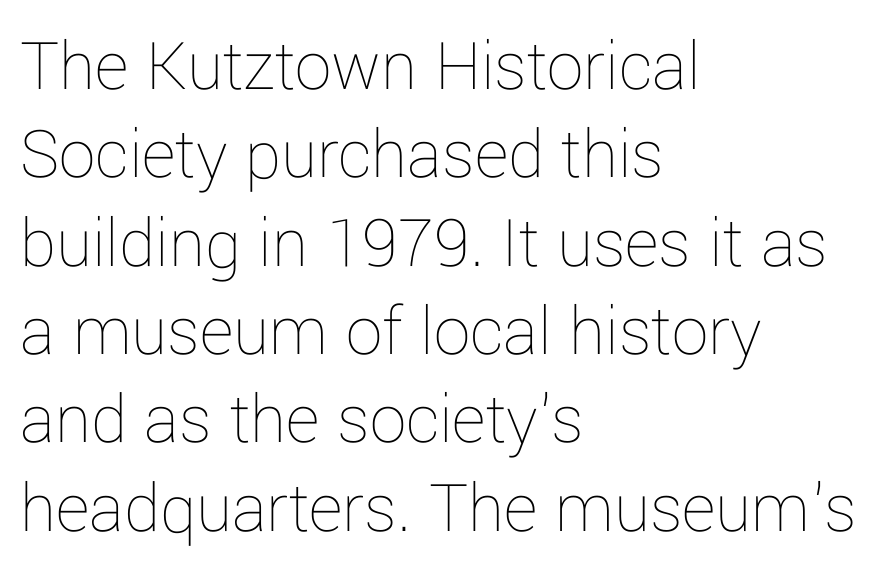
The image shows 73 px thin type, upright; set left-aligned, line spacing 1.21x, normal letter spacing, not underlined; low stroke contrast and a medium x-height.
